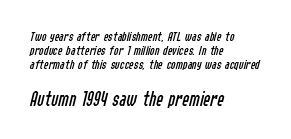
{"italic": "yes", "lean": "right", "slant_degrees": 14, "bold": "no", "underline": "no", "align": "left", "line_spacing": "tight", "line_spacing_ratio": 1.0, "letter_spacing": "normal", "letter_spacing_em": 0.0, "larger_block": "second", "size_ratio": 1.5, "glyph_px": 21}
